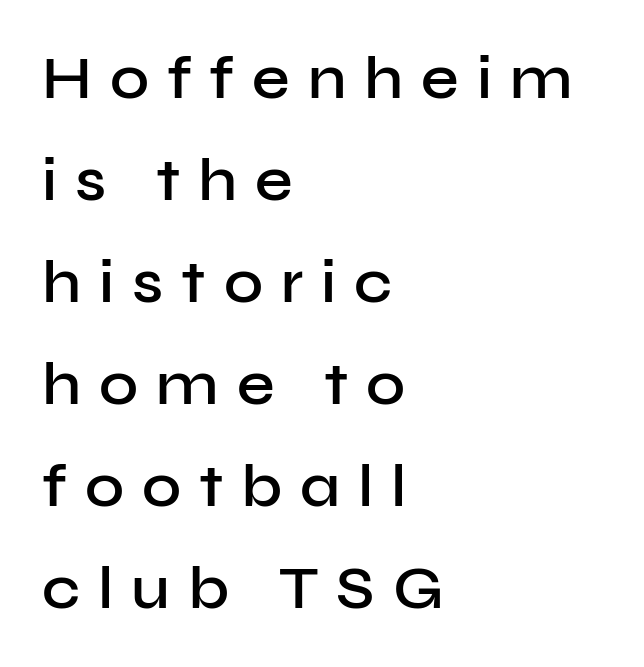
{"serif": "no", "italic": "no", "bold": "semi", "weight": "semibold", "width": "normal", "stroke_contrast": "low", "x_height": "medium", "monospaced": "no", "underline": "no", "align": "left", "line_spacing": "normal", "line_spacing_ratio": 1.7, "letter_spacing": "wide", "letter_spacing_em": 0.3, "glyph_px": 60}
